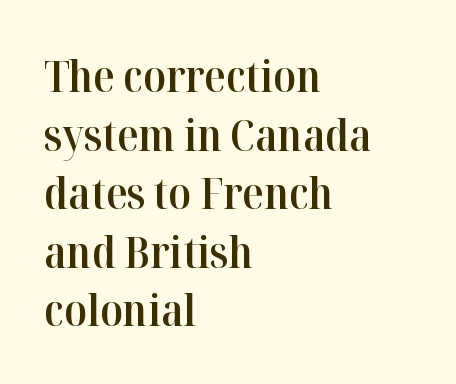
The image shows 44 px semibold serif type, upright; set left-aligned, normal line spacing (1.33x), normal letter spacing, not underlined; high stroke contrast and a medium x-height.
